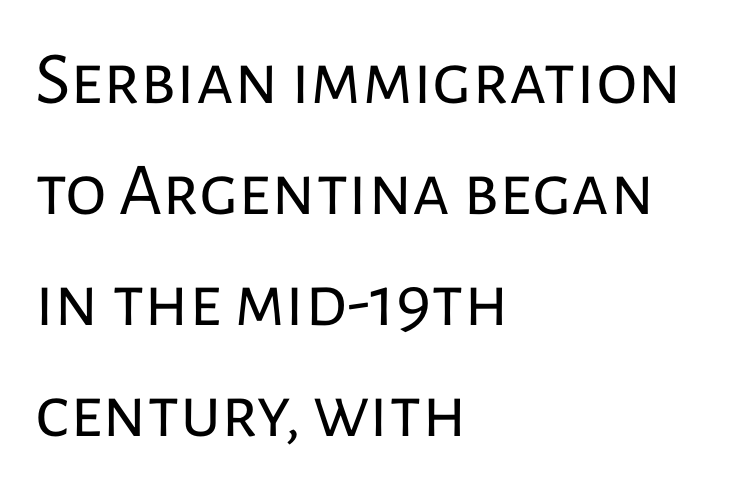
Q: Is the text bold? A: No.
Q: Is the text italic (slanted)? A: No, it is upright.
Q: Is the typeface a serif or a sans-serif typeface? A: Sans-serif.
Q: Is the text underlined? A: No.
Q: How is the paragraph aligned? A: Left-aligned.
Q: Is the spacing between letters normal or unusually wide? A: Normal.
Q: Is the spacing between lines tight, normal or loose? A: Normal.
Q: Width (condensed, normal, or wide)? A: Normal.
Q: Stroke contrast? A: Low.
Q: x-height? A: Medium.
Q: Monospaced? A: No.
